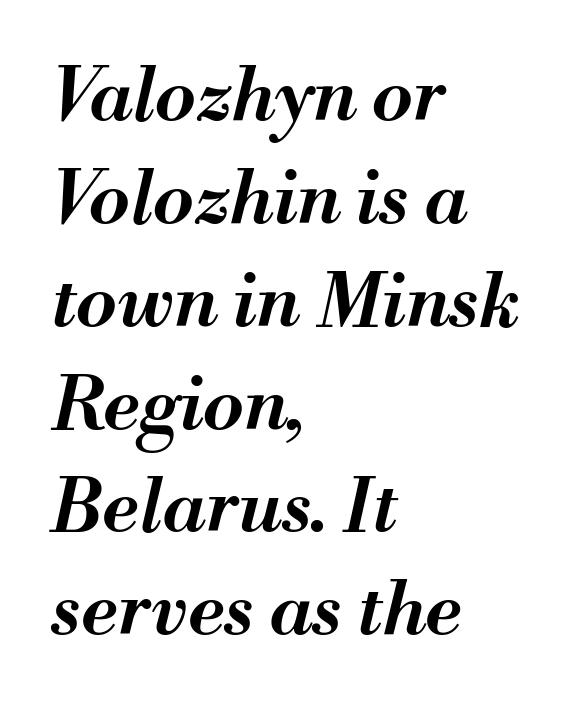
The image shows 74 px semibold type, italic (leaning right); set left-aligned, normal line spacing (1.39x), normal letter spacing, not underlined; medium stroke contrast and a small x-height.
